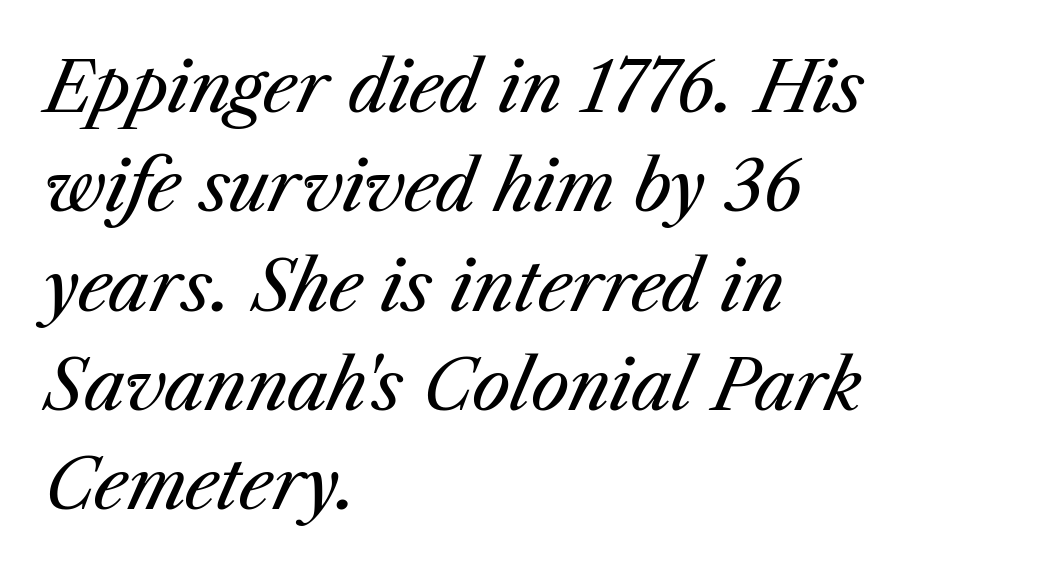
The image shows 69 px regular-weight type, italic (leaning right); set left-aligned, normal line spacing (1.44x), normal letter spacing, not underlined; medium stroke contrast and a medium x-height.
